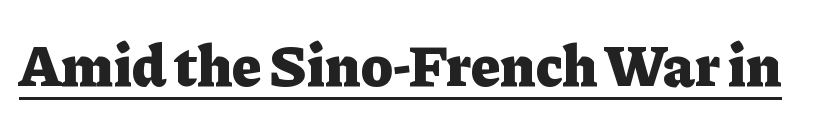
{"serif": "yes", "italic": "no", "bold": "yes", "weight": "heavy", "width": "normal", "stroke_contrast": "low", "x_height": "medium", "monospaced": "no", "underline": "yes", "letter_spacing": "normal", "letter_spacing_em": 0.0, "glyph_px": 60}
